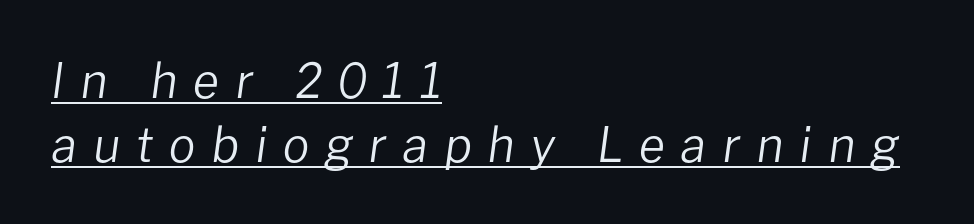
{"italic": "yes", "lean": "right", "slant_degrees": 8, "bold": "no", "weight": "regular", "width": "normal", "stroke_contrast": "low", "x_height": "medium", "monospaced": "no", "underline": "yes", "align": "left", "line_spacing": "normal", "line_spacing_ratio": 1.33, "letter_spacing": "wide", "letter_spacing_em": 0.33, "glyph_px": 48}
